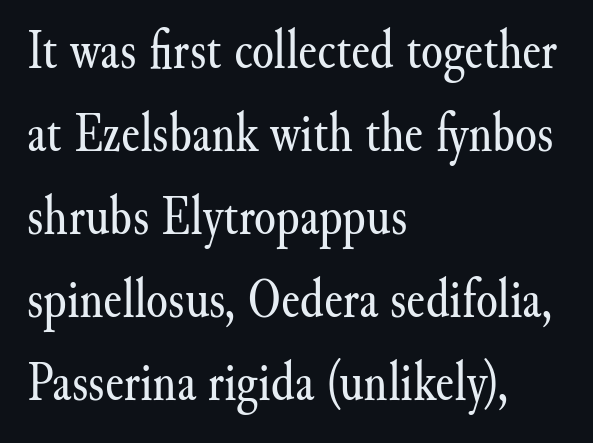
The image shows 56 px regular-weight serif type, upright; set left-aligned, normal line spacing (1.48x), normal letter spacing, not underlined; medium stroke contrast and a small x-height.
